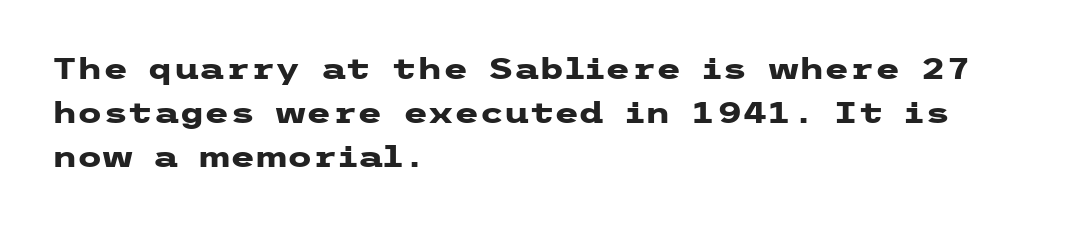
The image shows 29 px heavy, wide sans-serif type, upright; set left-aligned, normal line spacing (1.52x), normal letter spacing, not underlined; low stroke contrast and a medium x-height.
